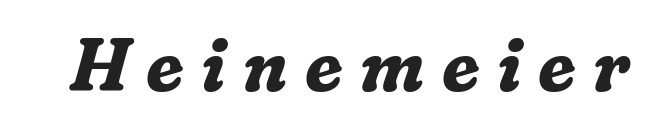
Q: Is the text bold? A: Yes.
Q: Is the text italic (slanted)? A: Yes, it leans right by about 16 degrees.
Q: Is the typeface a serif or a sans-serif typeface? A: Serif.
Q: Is the text underlined? A: No.
Q: Is the spacing between letters normal or unusually wide? A: Unusually wide.
Q: Width (condensed, normal, or wide)? A: Normal.
Q: Stroke contrast? A: Low.
Q: x-height? A: Medium.
Q: Monospaced? A: No.
